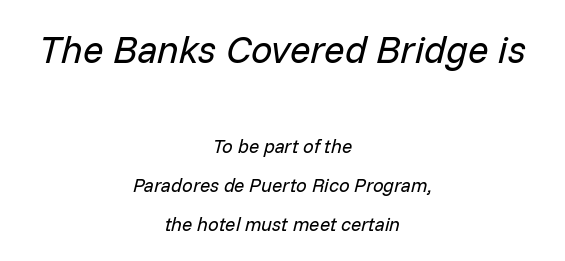
{"italic": "yes", "lean": "right", "slant_degrees": 14, "bold": "no", "weight": "regular", "width": "normal", "stroke_contrast": "low", "x_height": "medium", "monospaced": "no", "underline": "no", "align": "center", "line_spacing": "loose", "line_spacing_ratio": 2.06, "letter_spacing": "normal", "letter_spacing_em": 0.0, "larger_block": "first", "size_ratio": 2.0, "glyph_px": 38}
